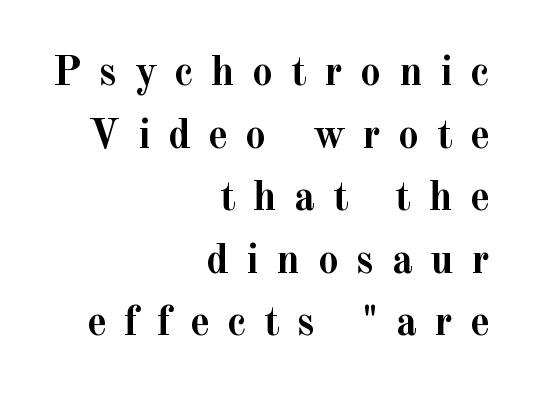
{"serif": "yes", "italic": "no", "bold": "yes", "weight": "semibold", "width": "normal", "x_height": "small", "monospaced": "no", "underline": "no", "align": "right", "line_spacing": "normal", "line_spacing_ratio": 1.49, "letter_spacing": "wide", "letter_spacing_em": 0.41, "glyph_px": 42}
